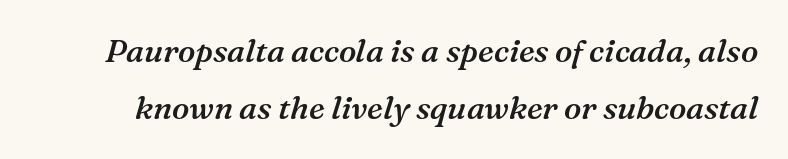
{"serif": "yes", "italic": "yes", "lean": "right", "slant_degrees": 16, "bold": "semi", "weight": "semibold", "width": "normal", "stroke_contrast": "medium", "x_height": "medium", "monospaced": "no", "underline": "no", "line_spacing_ratio": 1.79, "letter_spacing": "normal", "letter_spacing_em": 0.0, "glyph_px": 32}
